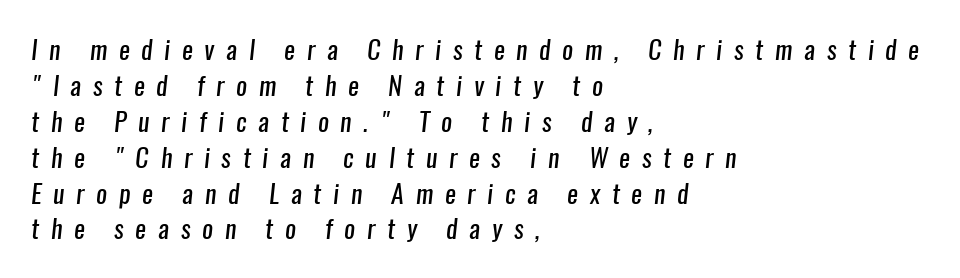
{"bold": "no", "underline": "no", "align": "left", "line_spacing": "normal", "line_spacing_ratio": 1.38, "letter_spacing": "wide", "letter_spacing_em": 0.45, "glyph_px": 26}
